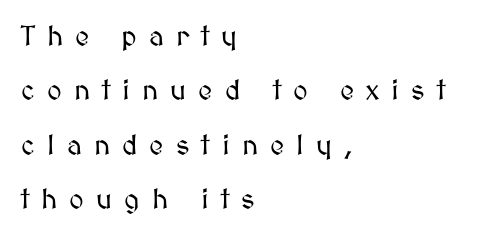
{"italic": "no", "width": "normal", "stroke_contrast": "medium", "x_height": "medium", "monospaced": "no", "underline": "no", "align": "left", "line_spacing": "loose", "line_spacing_ratio": 1.94, "letter_spacing": "wide", "letter_spacing_em": 0.43, "glyph_px": 28}
